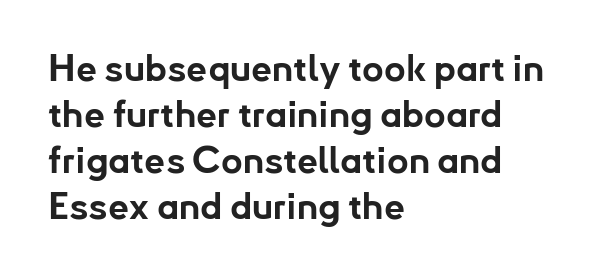
The image shows 37 px bold sans-serif type, upright; set left-aligned, line spacing 1.24x, normal letter spacing, not underlined; low stroke contrast and a small x-height.
